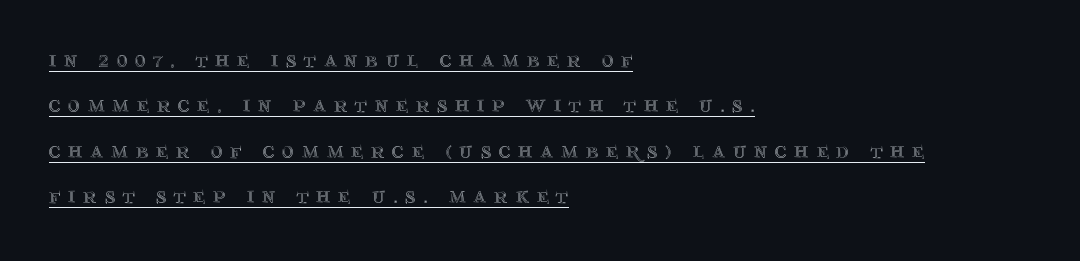
Q: Is the text italic (slanted)? A: No, it is upright.
Q: Is the text underlined? A: Yes.
Q: How is the paragraph aligned? A: Left-aligned.
Q: Is the spacing between letters normal or unusually wide? A: Unusually wide.
Q: Is the spacing between lines tight, normal or loose? A: Loose.
